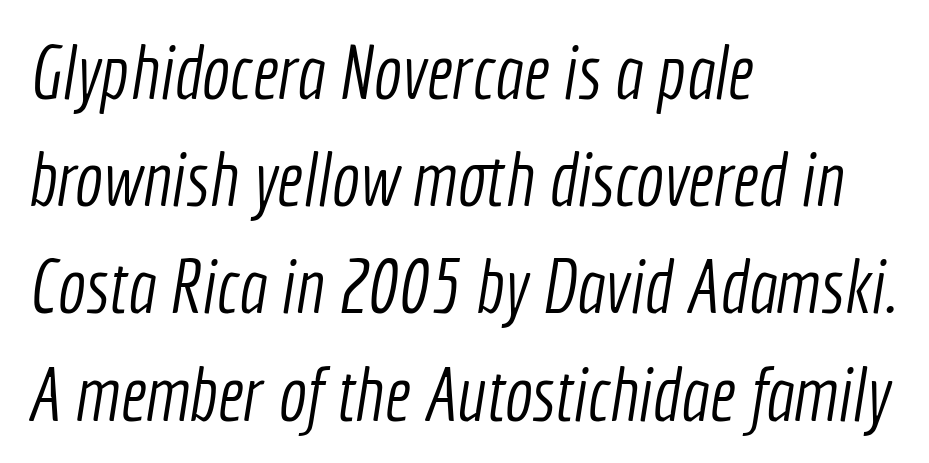
These lines sit exactly where default settings would place them. A sans-serif font was chosen for this passage. The font is comparable to plain body text, perhaps lighter. Rule under the text: the space is simply empty. Looks like regular typesetting: each glyph gets only the width it needs. The passage is arranged the way most books set body copy — flush left.
